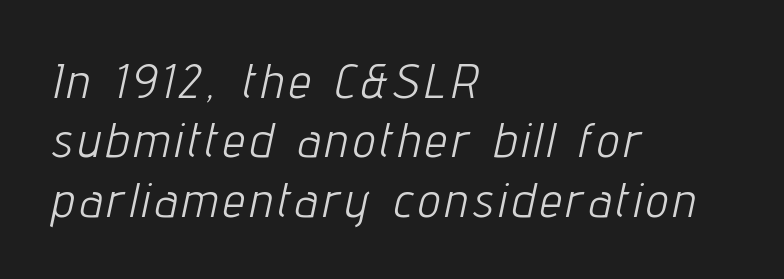
Q: Is the text bold? A: No.
Q: Is the text italic (slanted)? A: Yes, it leans right by about 12 degrees.
Q: Is the text underlined? A: No.
Q: How is the paragraph aligned? A: Left-aligned.
Q: Width (condensed, normal, or wide)? A: Condensed.
Q: Stroke contrast? A: Low.
Q: x-height? A: Medium.
Q: Monospaced? A: No.
